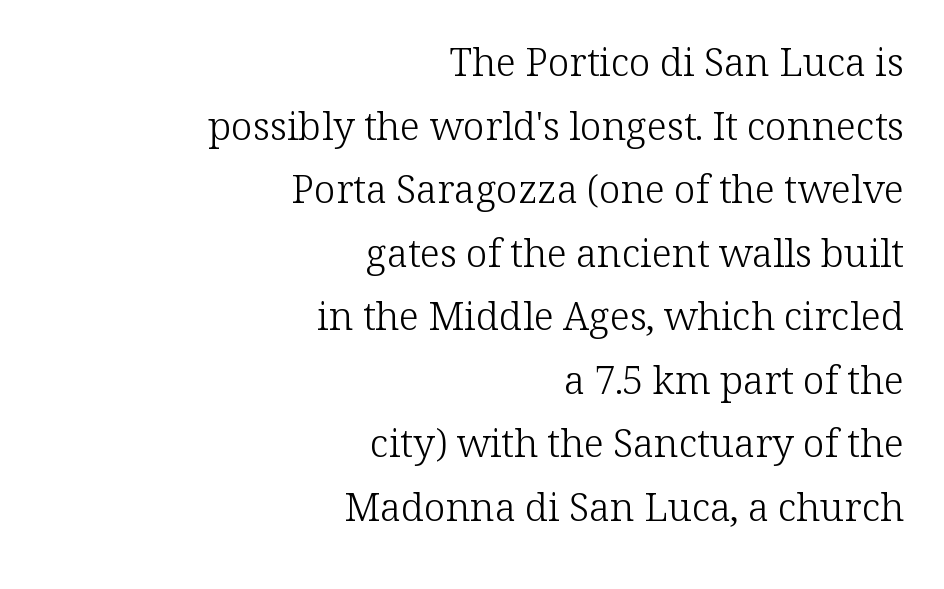
{"serif": "yes", "italic": "no", "bold": "no", "weight": "light", "width": "normal", "stroke_contrast": "low", "x_height": "medium", "monospaced": "no", "underline": "no", "align": "right", "line_spacing": "normal", "line_spacing_ratio": 1.63, "letter_spacing": "normal", "letter_spacing_em": 0.0, "glyph_px": 39}
